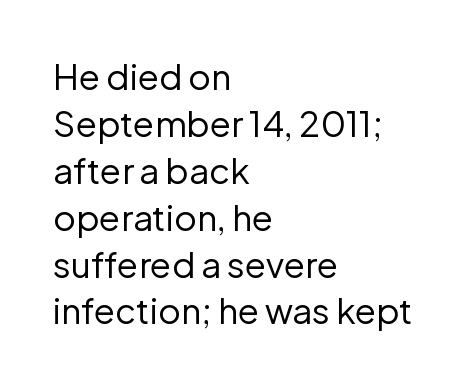
Q: Is the text bold? A: No.
Q: Is the text italic (slanted)? A: No, it is upright.
Q: Is the typeface a serif or a sans-serif typeface? A: Sans-serif.
Q: Is the text underlined? A: No.
Q: How is the paragraph aligned? A: Left-aligned.
Q: Is the spacing between letters normal or unusually wide? A: Normal.
Q: Is the spacing between lines tight, normal or loose? A: Normal.
Q: Width (condensed, normal, or wide)? A: Normal.
Q: Stroke contrast? A: Low.
Q: x-height? A: Medium.
Q: Monospaced? A: No.
